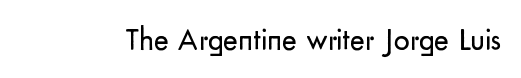
The rendering uses natural spacing where letterforms have individual widths. Each letter's strokes conclude bluntly, with no projecting serifs. Weight: not bold — regular or lighter. Italic: no, the glyphs are upright roman. The glyphs are unaccompanied by any horizontal stroke below them. Each word holds together tightly as a unit, with standard inter-letter gaps.
